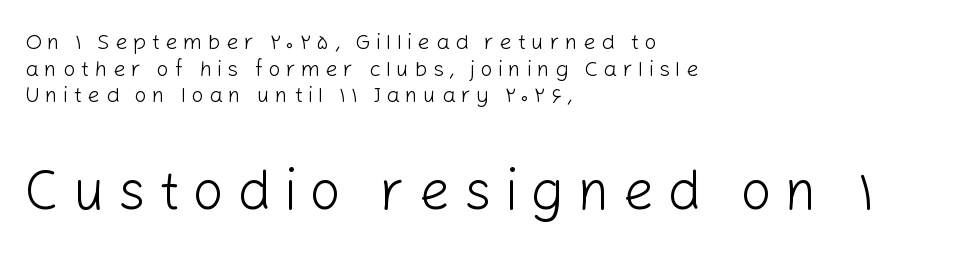
The image shows 55 px light sans-serif type, upright; set left-aligned, line spacing 1.21x, unusually wide letter spacing (+0.24 em), not underlined; the second (bottom) block is 2.5x larger; low stroke contrast and a medium x-height.
